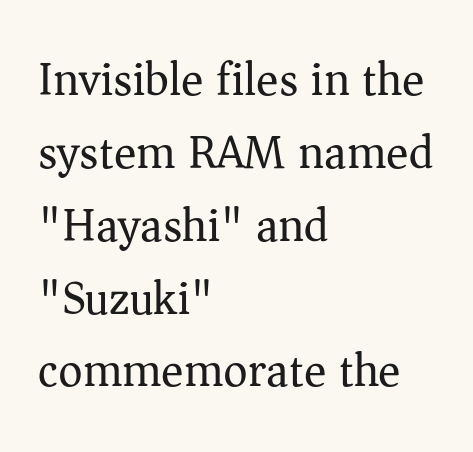
Leading matches the norm, producing a regular column. The cut favours lightness, reaching ordinary text weight at its darkest. Style check: upright. A bare baseline throughout the passage. Every row of glyphs begins at an identical x-position on the left. This sample has the flowing, uneven cadence of proportional lettering.
